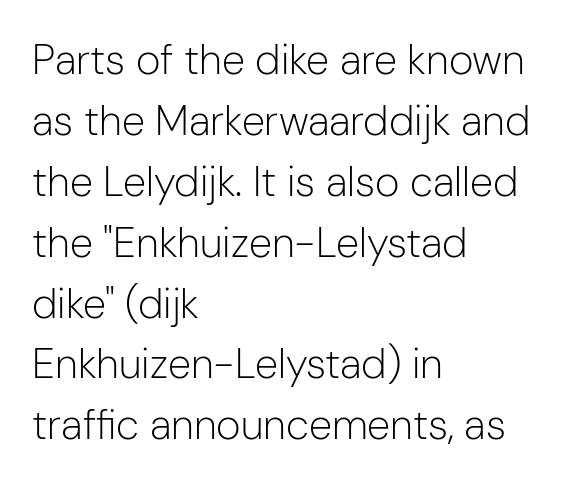
The type sits square on the baseline with zero lean. The passage shown is not underscored anywhere. The leading is moderate, giving the passage an even texture. Layout note: lines flush left. The horizontal fit of the characters is conventional and even.
